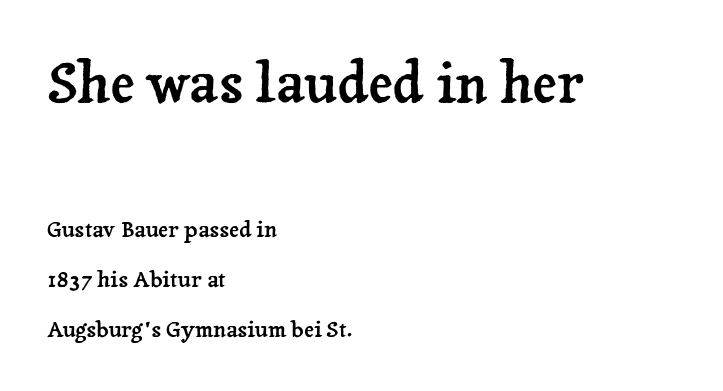
The image shows 55 px serif type, upright; set left-aligned, loose line spacing (2.26x), normal letter spacing, not underlined; the first (top) block is 2.5x larger; low stroke contrast and a medium x-height.
